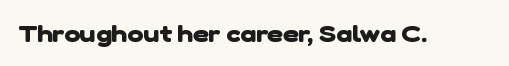
The image shows 24 px bold type; set normal letter spacing, not underlined.
